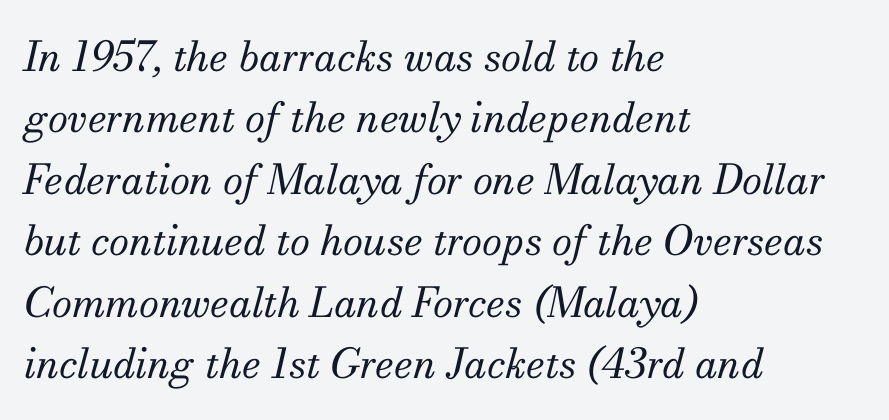
The image shows 41 px regular-weight serif type, italic (leaning right); set left-aligned, normal line spacing (1.5x), normal letter spacing, not underlined; medium stroke contrast and a small x-height.
